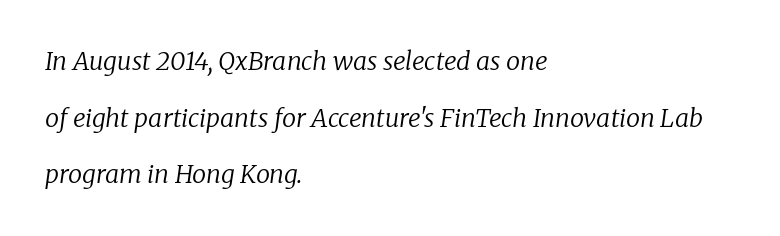
Q: Is the text bold? A: No.
Q: Is the text italic (slanted)? A: Yes, it leans right by about 8 degrees.
Q: Is the text underlined? A: No.
Q: How is the paragraph aligned? A: Left-aligned.
Q: Is the spacing between letters normal or unusually wide? A: Normal.
Q: Is the spacing between lines tight, normal or loose? A: Loose.
